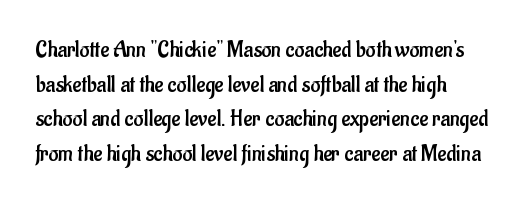
Q: Is the text bold? A: No.
Q: Is the text italic (slanted)? A: No, it is upright.
Q: Is the text underlined? A: No.
Q: Is the spacing between letters normal or unusually wide? A: Normal.
Q: Is the spacing between lines tight, normal or loose? A: Normal.
